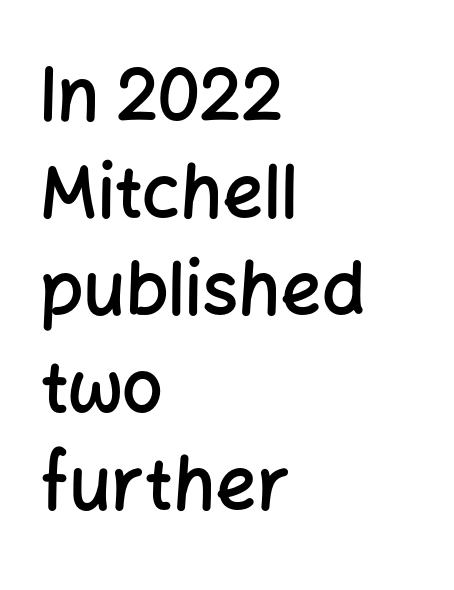
{"serif": "no", "italic": "no", "bold": "semi", "weight": "semibold", "width": "normal", "stroke_contrast": "low", "x_height": "medium", "monospaced": "no", "underline": "no", "align": "left", "line_spacing": "normal", "line_spacing_ratio": 1.35, "letter_spacing": "normal", "letter_spacing_em": 0.0, "glyph_px": 72}
